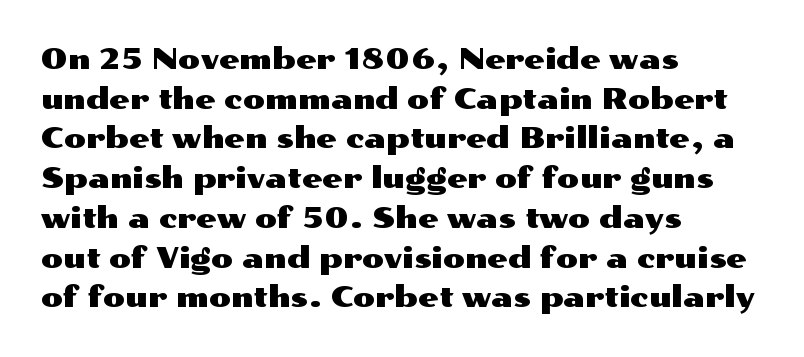
You can tell it's not italic because the verticals are truly vertical. Rows of type keep a routine distance in the vertical direction. Glance below the letters and you will spot only blank space. Between one letter and the next there's only the usual sliver of space. The passage shown is typed in a proportional face where columns would drift.
